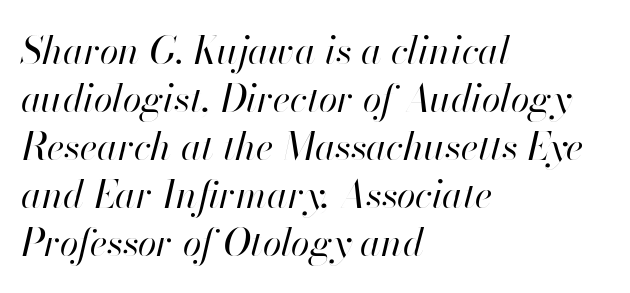
The image shows 38 px regular-weight type, italic (leaning right); set left-aligned, normal line spacing (1.26x), normal letter spacing, not underlined; high stroke contrast and a small x-height.
